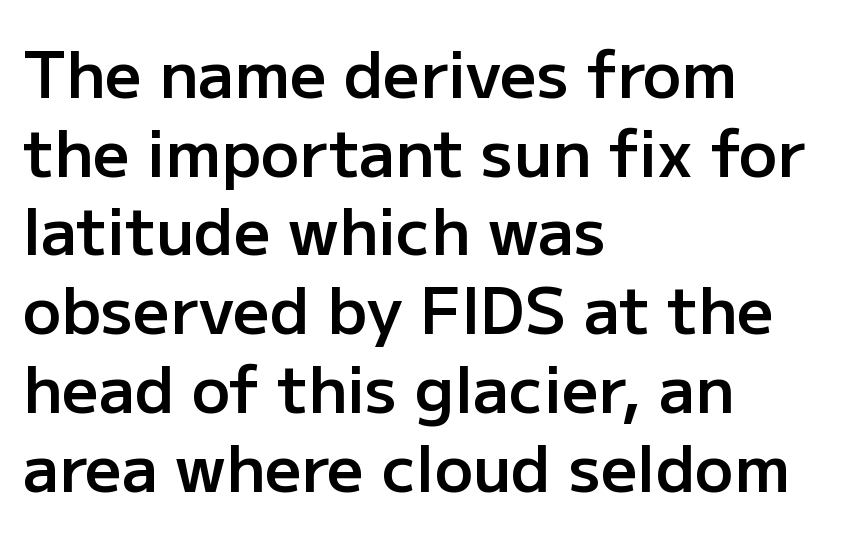
A typesetter would label this face a sans. Do the characters align in a grid? No, the font is proportional. Clear beneath every line of the passage. Every stem runs plumb, perpendicular to the baseline. Is the type bold? Partly — it's a semibold, heavier than regular but not fully bold.
